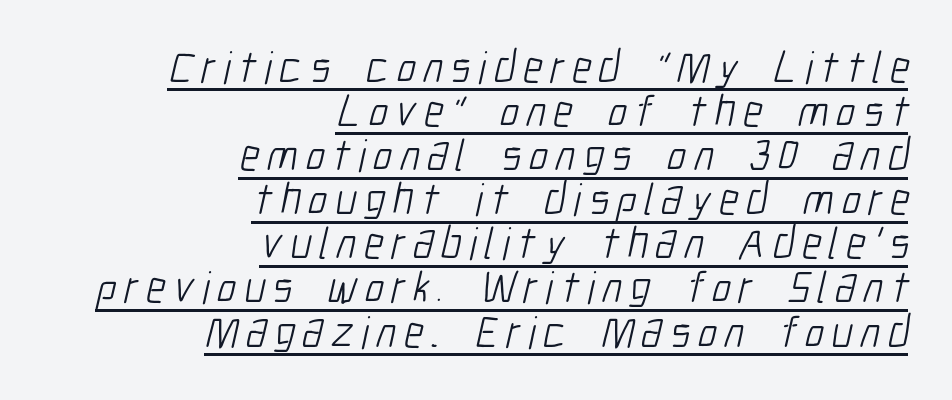
The image shows 45 px light, condensed sans-serif type; set right-aligned, tight line spacing (0.98x), underlined; low stroke contrast and a medium x-height.
